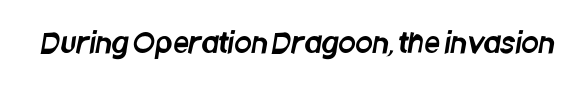
{"serif": "no", "width": "condensed", "stroke_contrast": "low", "x_height": "large", "monospaced": "no", "underline": "no", "letter_spacing": "normal", "letter_spacing_em": 0.0, "glyph_px": 28}
